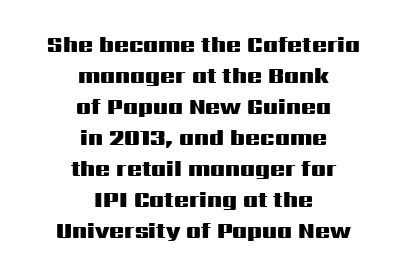
The rag falls on both sides of this text block equally. The vertical gap from one line to the next is medium. The passage shown has conventional tracking throughout. The type sits square on the baseline with zero lean. A dark, heavy texture on the line: the type is bold. The specimen omits any rule beneath the text block's lines.
